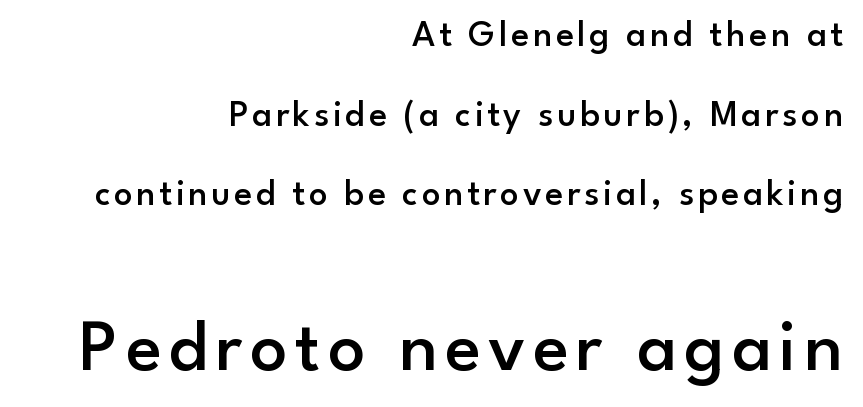
Q: Is the text bold? A: Semi-bold.
Q: Is the text italic (slanted)? A: No, it is upright.
Q: Is the typeface a serif or a sans-serif typeface? A: Sans-serif.
Q: Is the text underlined? A: No.
Q: How is the paragraph aligned? A: Right-aligned.
Q: Is the spacing between lines tight, normal or loose? A: Loose.
Q: Which block of text is set in a larger size, the first (top) or the second (bottom)? A: The second (bottom) one.
Q: Width (condensed, normal, or wide)? A: Normal.
Q: Stroke contrast? A: Low.
Q: x-height? A: Small.
Q: Monospaced? A: No.
